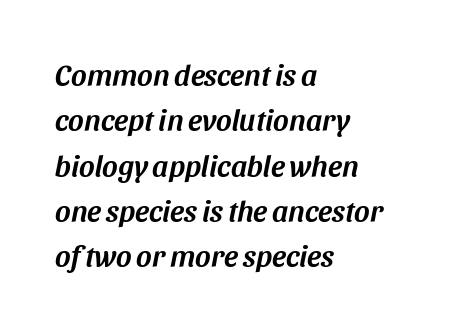
{"italic": "yes", "lean": "right", "slant_degrees": 11, "width": "normal", "stroke_contrast": "medium", "x_height": "large", "monospaced": "no", "underline": "no", "align": "left", "line_spacing": "normal", "line_spacing_ratio": 1.51, "letter_spacing": "normal", "letter_spacing_em": 0.0, "glyph_px": 30}
